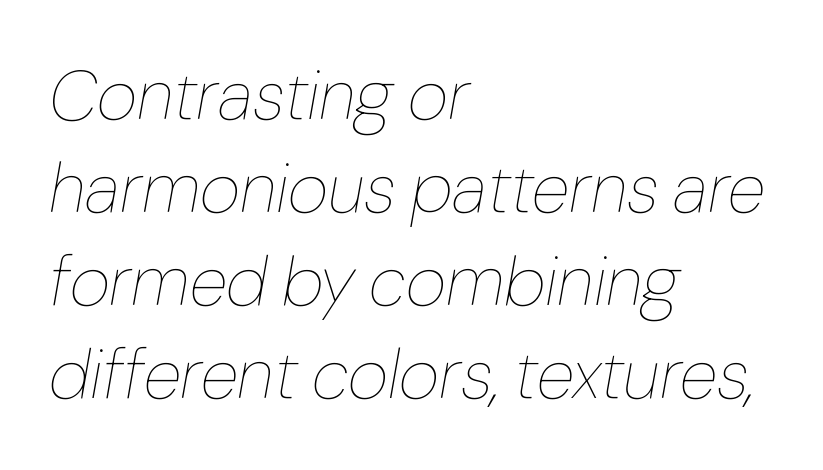
{"italic": "yes", "lean": "right", "slant_degrees": 10, "bold": "no", "weight": "thin", "width": "normal", "stroke_contrast": "low", "x_height": "medium", "monospaced": "no", "underline": "no", "align": "left", "line_spacing": "normal", "line_spacing_ratio": 1.33, "letter_spacing": "normal", "letter_spacing_em": 0.0, "glyph_px": 70}
